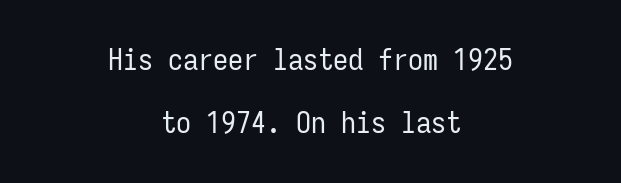
Underlining? Definitely not there. Nobody touched the tracking dial on this one. Is this a fixed-width face? Yes — each glyph sits in an identical cell. The letters look calm and open, with moderate or lighter stems.
